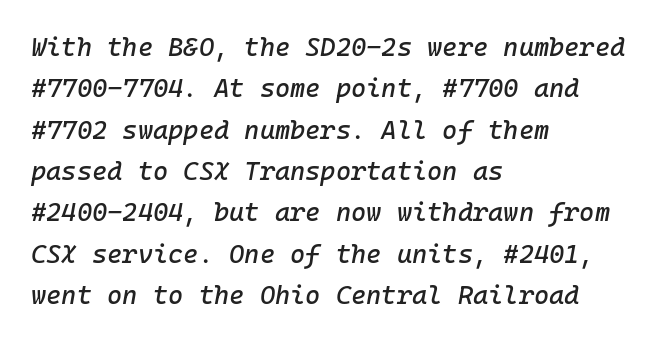
Q: Is the text italic (slanted)? A: Yes, it leans right by about 10 degrees.
Q: Is the text underlined? A: No.
Q: How is the paragraph aligned? A: Left-aligned.
Q: Is the spacing between letters normal or unusually wide? A: Normal.
Q: Is the spacing between lines tight, normal or loose? A: Normal.
